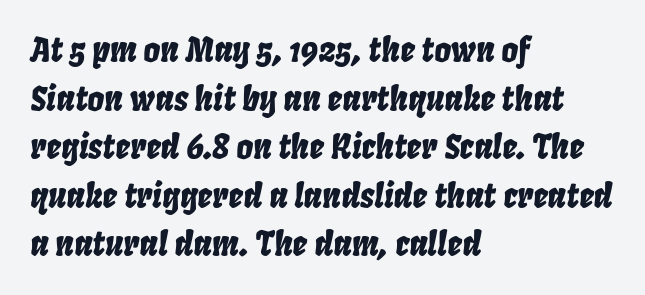
The image shows 33 px condensed type, italic (leaning right); set left-aligned, normal line spacing (1.47x), normal letter spacing, not underlined; low stroke contrast and a large x-height.
